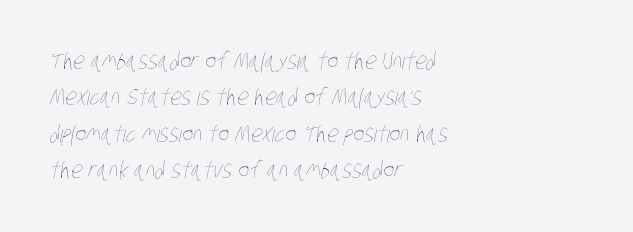
Does extra space separate the letters? No, they use regular spacing. This rendering features lettering with no underline. The font sits on the lighter half of the weight spectrum, regular included. Regular leading.
